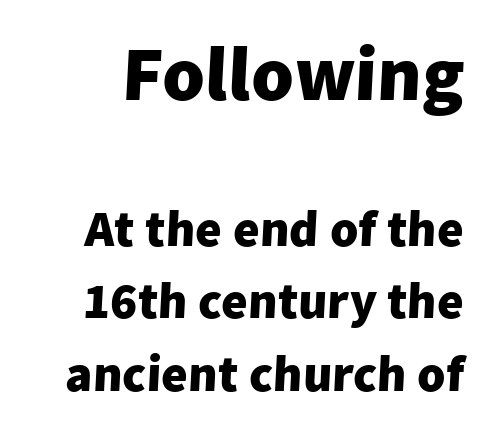
{"serif": "no", "bold": "yes", "weight": "heavy", "width": "normal", "stroke_contrast": "low", "x_height": "medium", "monospaced": "no", "underline": "no", "line_spacing": "normal", "line_spacing_ratio": 1.42, "letter_spacing": "normal", "letter_spacing_em": 0.0, "larger_block": "first", "size_ratio": 1.51, "glyph_px": 77}
